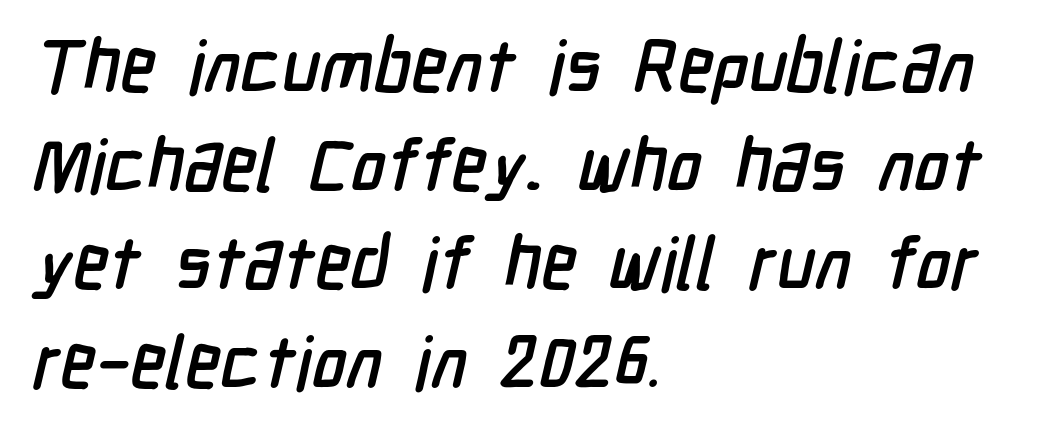
I'd call this a sans setting — the letters go barefoot. The line texture is even and compact thanks to regular tracking. Do the characters align in a grid? No, the font is proportional. The typesetter chose a ragged-right arrangement here. One glance says typical: line gaps are just what's usual. Anything drawn beneath the words? Only blank space.
